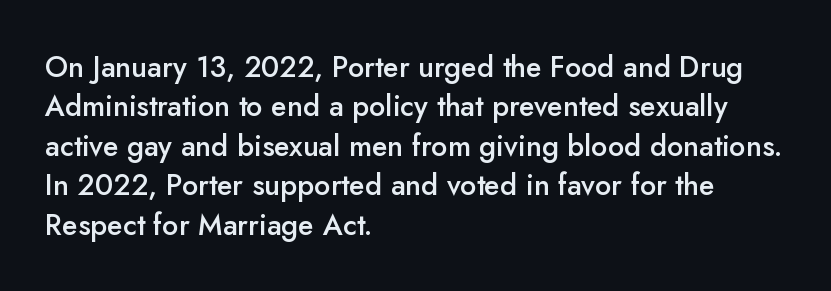
Q: Is the text bold? A: Semi-bold.
Q: Is the text italic (slanted)? A: No, it is upright.
Q: Is the typeface a serif or a sans-serif typeface? A: Sans-serif.
Q: Is the text underlined? A: No.
Q: How is the paragraph aligned? A: Left-aligned.
Q: Is the spacing between letters normal or unusually wide? A: Normal.
Q: Is the spacing between lines tight, normal or loose? A: Normal.
Q: Width (condensed, normal, or wide)? A: Normal.
Q: Stroke contrast? A: Low.
Q: x-height? A: Small.
Q: Monospaced? A: No.
